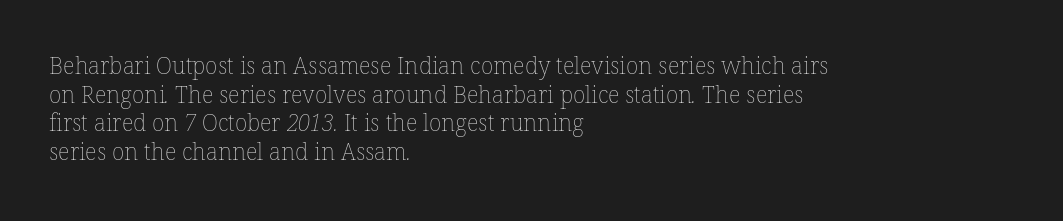
Every row of glyphs begins at an identical x-position on the left. Words appear dense and cohesive because spacing is normal. Decoration check: the copy has no underline. The strokes are not fattened; the text isn't bold.
